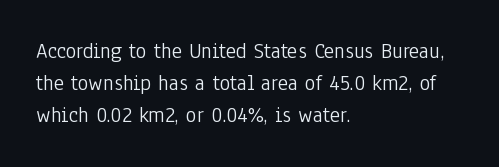
Weight: in the light-to-regular range. These lines keep a tight, regular rhythm from letter to letter. Any mark beneath the type? The region is blank. Left-aligned paragraph, ragged on the right. If you drew a line through each stem, it would be perfectly vertical. Honestly, the row spacing looks completely unremarkable.
